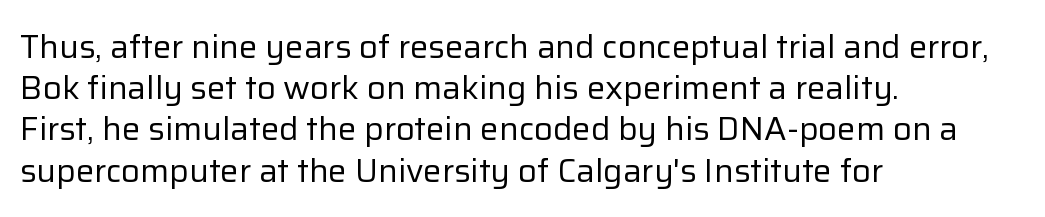
The image shows 33 px regular-weight sans-serif type, upright; set left-aligned, normal line spacing (1.25x), normal letter spacing, not underlined; low stroke contrast and a medium x-height.
